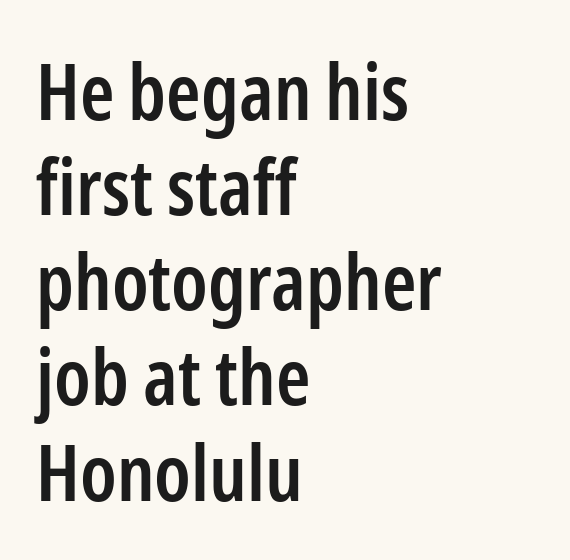
The image shows 78 px semibold, condensed sans-serif type, upright; set left-aligned, line spacing 1.22x, normal letter spacing, not underlined; low stroke contrast and a medium x-height.
